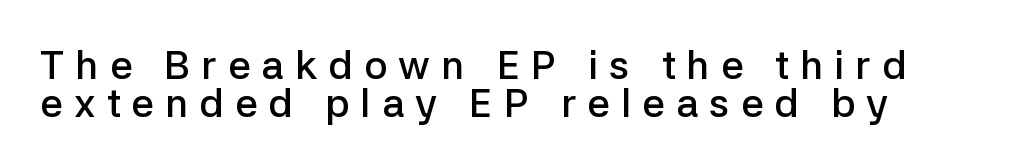
{"serif": "no", "italic": "no", "bold": "semi", "weight": "semibold", "width": "normal", "stroke_contrast": "low", "x_height": "medium", "monospaced": "no", "underline": "no", "align": "left", "line_spacing": "tight", "line_spacing_ratio": 0.95, "letter_spacing": "wide", "letter_spacing_em": 0.28, "glyph_px": 40}
